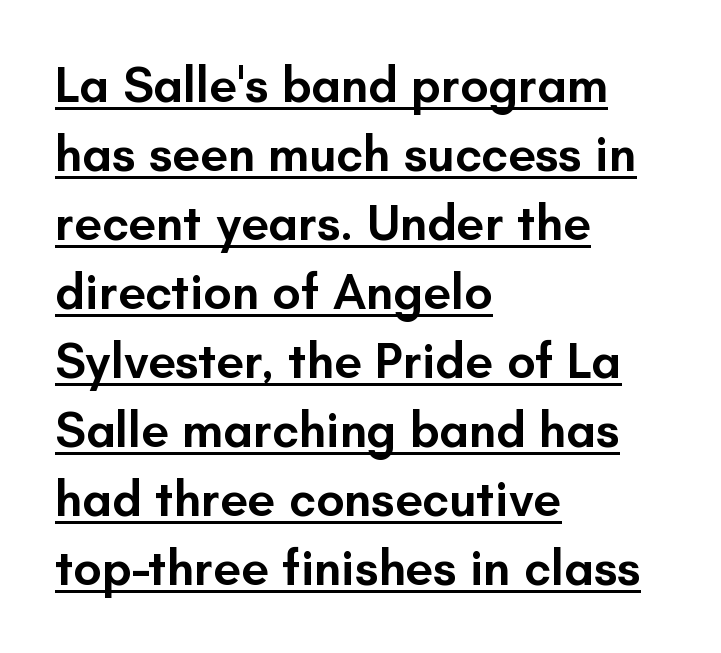
Q: Is the text bold? A: Semi-bold.
Q: Is the text italic (slanted)? A: No, it is upright.
Q: Is the typeface a serif or a sans-serif typeface? A: Sans-serif.
Q: Is the text underlined? A: Yes.
Q: How is the paragraph aligned? A: Left-aligned.
Q: Is the spacing between letters normal or unusually wide? A: Normal.
Q: Is the spacing between lines tight, normal or loose? A: Normal.
Q: Width (condensed, normal, or wide)? A: Normal.
Q: Stroke contrast? A: Low.
Q: x-height? A: Small.
Q: Monospaced? A: No.
